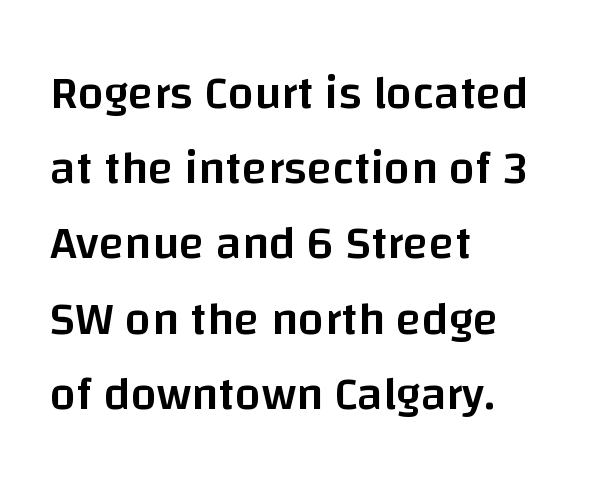
{"serif": "no", "italic": "no", "bold": "semi", "weight": "semibold", "width": "normal", "stroke_contrast": "low", "x_height": "large", "monospaced": "no", "underline": "no", "align": "left", "line_spacing": "normal", "line_spacing_ratio": 1.6, "letter_spacing": "normal", "letter_spacing_em": 0.0, "glyph_px": 47}
